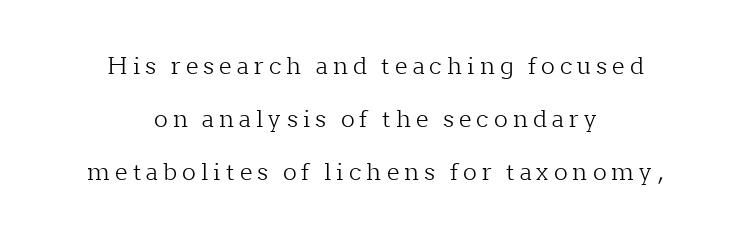
{"italic": "no", "bold": "no", "underline": "no", "align": "center", "line_spacing": "loose", "line_spacing_ratio": 2.3, "letter_spacing": "wide", "letter_spacing_em": 0.22, "glyph_px": 23}
